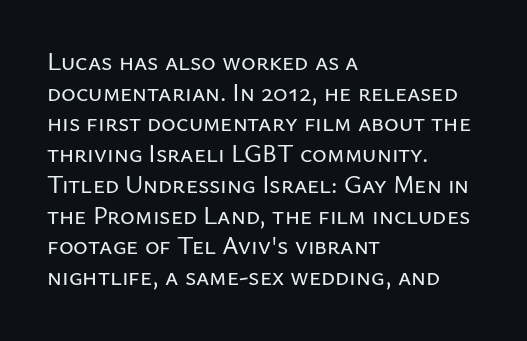
Q: Is the text italic (slanted)? A: No, it is upright.
Q: Is the text underlined? A: No.
Q: How is the paragraph aligned? A: Left-aligned.
Q: Is the spacing between letters normal or unusually wide? A: Normal.
